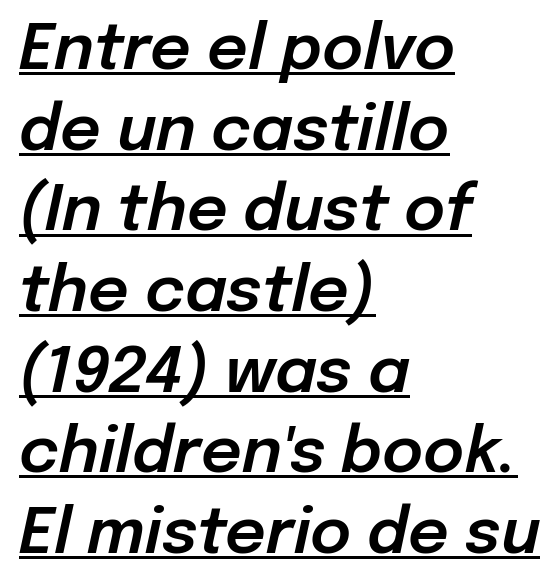
The image shows 63 px text type, italic (leaning right); set left-aligned, normal line spacing (1.28x), normal letter spacing, underlined; low stroke contrast and a medium x-height.
